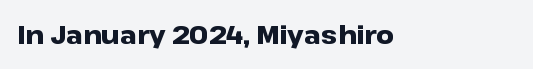
{"italic": "no", "bold": "yes", "underline": "no", "letter_spacing": "normal", "letter_spacing_em": 0.0, "glyph_px": 25}
